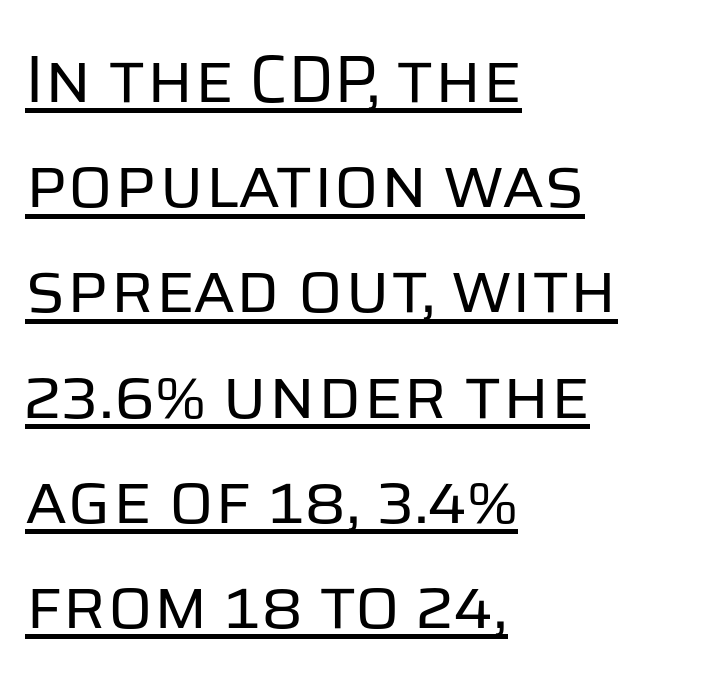
{"serif": "no", "italic": "no", "bold": "no", "weight": "regular", "width": "normal", "stroke_contrast": "low", "x_height": "large", "monospaced": "no", "underline": "yes", "align": "left", "line_spacing": "normal", "line_spacing_ratio": 1.57, "letter_spacing": "normal", "letter_spacing_em": 0.0, "glyph_px": 67}
